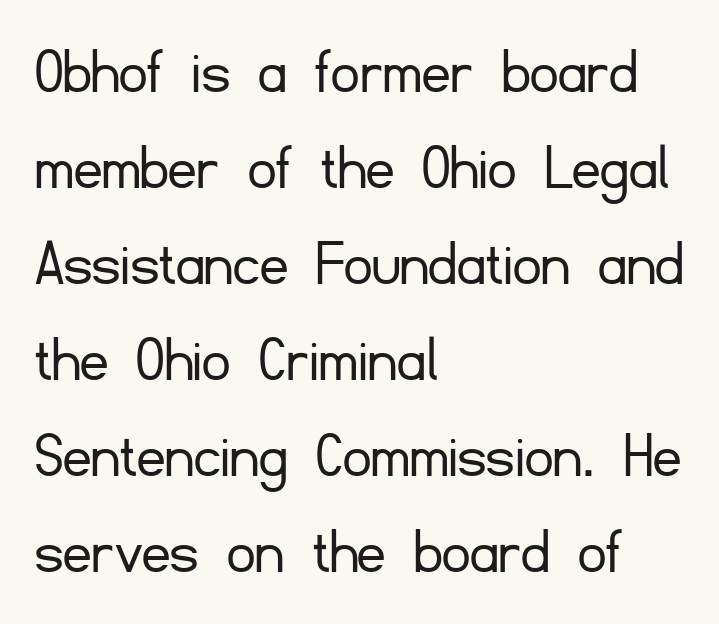
It's the straight-up-and-down kind of type. Heaviness? Minimal to ordinary, like unemphasized prose. The designer went with a sans here, leaving each stem footless. Character widths vary here, with narrow letters taking less room than wide ones. Is there much room between lines? A standard amount, neither cramped nor airy.
